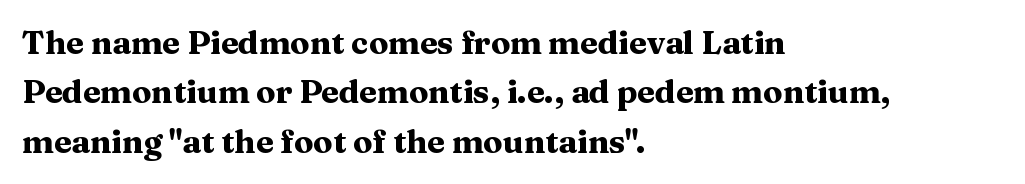
The image shows 32 px heavy, wide serif type, upright; set left-aligned, normal line spacing (1.54x), normal letter spacing, not underlined; medium stroke contrast and a medium x-height.
